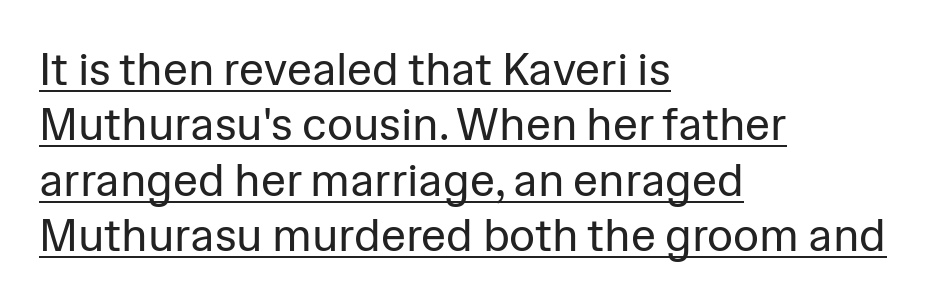
Q: Is the text bold? A: No.
Q: Is the text italic (slanted)? A: No, it is upright.
Q: Is the typeface a serif or a sans-serif typeface? A: Sans-serif.
Q: Is the text underlined? A: Yes.
Q: How is the paragraph aligned? A: Left-aligned.
Q: Is the spacing between letters normal or unusually wide? A: Normal.
Q: Width (condensed, normal, or wide)? A: Normal.
Q: Stroke contrast? A: Low.
Q: x-height? A: Medium.
Q: Monospaced? A: No.
